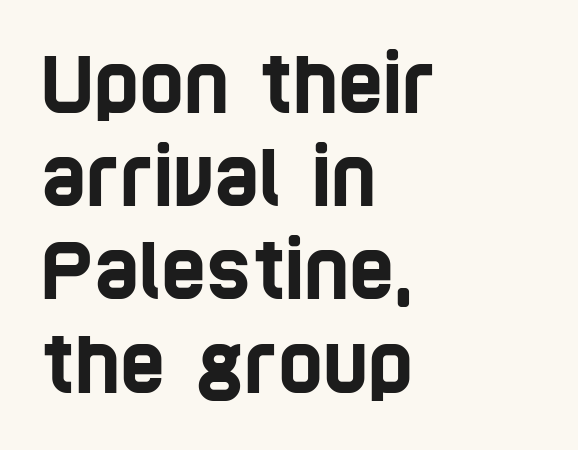
{"serif": "no", "width": "condensed", "stroke_contrast": "low", "x_height": "large", "monospaced": "no", "underline": "no", "align": "left", "line_spacing_ratio": 1.21, "letter_spacing": "normal", "letter_spacing_em": 0.0, "glyph_px": 77}
